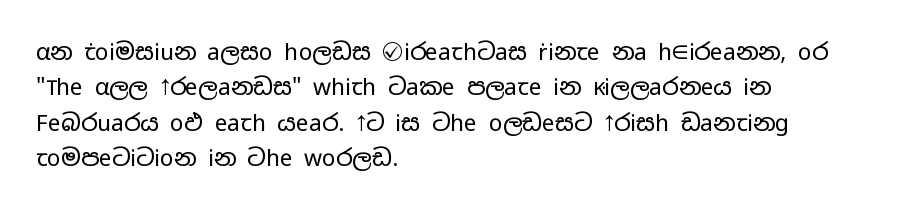
Q: Is the text bold? A: No.
Q: Is the text italic (slanted)? A: No, it is upright.
Q: Is the text underlined? A: No.
Q: How is the paragraph aligned? A: Left-aligned.
Q: Is the spacing between letters normal or unusually wide? A: Normal.
Q: Is the spacing between lines tight, normal or loose? A: Normal.
